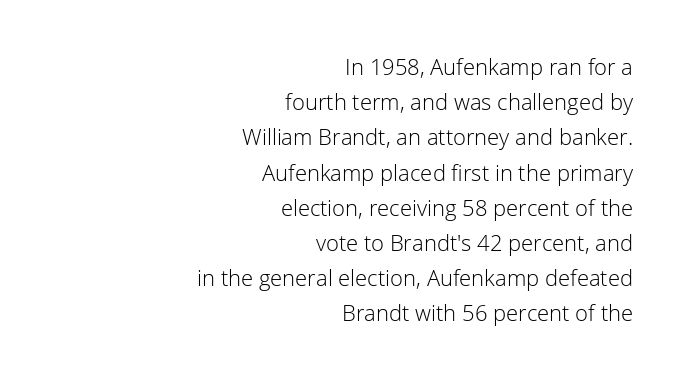
Q: Is the text bold? A: No.
Q: Is the text italic (slanted)? A: No, it is upright.
Q: Is the text underlined? A: No.
Q: How is the paragraph aligned? A: Right-aligned.
Q: Is the spacing between letters normal or unusually wide? A: Normal.
Q: Is the spacing between lines tight, normal or loose? A: Normal.
